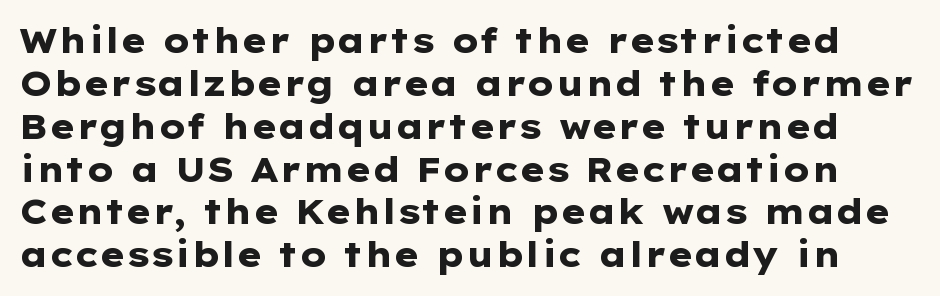
Q: Is the text bold? A: Yes.
Q: Is the text italic (slanted)? A: No, it is upright.
Q: Is the typeface a serif or a sans-serif typeface? A: Sans-serif.
Q: Is the text underlined? A: No.
Q: Is the spacing between letters normal or unusually wide? A: Normal.
Q: Is the spacing between lines tight, normal or loose? A: Normal.
Q: Width (condensed, normal, or wide)? A: Wide.
Q: Stroke contrast? A: Low.
Q: x-height? A: Medium.
Q: Monospaced? A: No.
